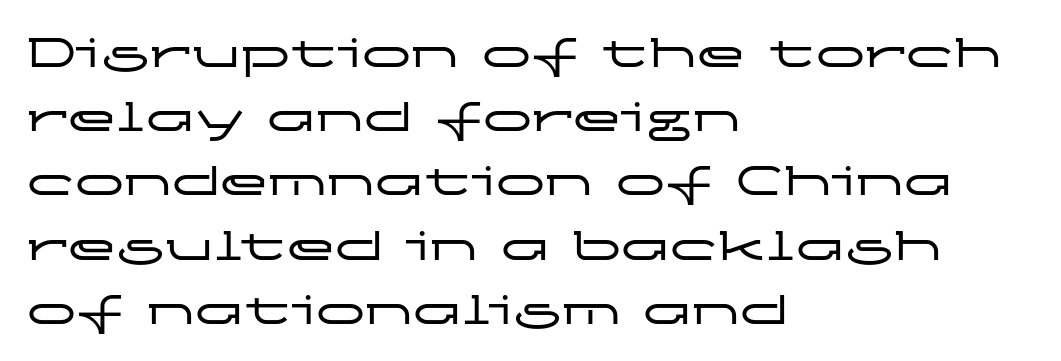
Q: Is the text italic (slanted)? A: No, it is upright.
Q: Is the typeface a serif or a sans-serif typeface? A: Sans-serif.
Q: Is the text underlined? A: No.
Q: How is the paragraph aligned? A: Left-aligned.
Q: Is the spacing between letters normal or unusually wide? A: Normal.
Q: Is the spacing between lines tight, normal or loose? A: Normal.
Q: Width (condensed, normal, or wide)? A: Wide.
Q: Stroke contrast? A: Low.
Q: x-height? A: Medium.
Q: Monospaced? A: No.
